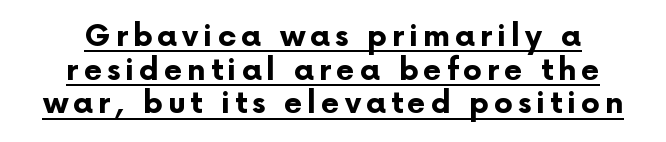
{"serif": "no", "italic": "no", "bold": "yes", "weight": "bold", "width": "normal", "stroke_contrast": "low", "x_height": "medium", "monospaced": "no", "underline": "yes", "align": "center", "line_spacing": "tight", "line_spacing_ratio": 1.12, "glyph_px": 30}
